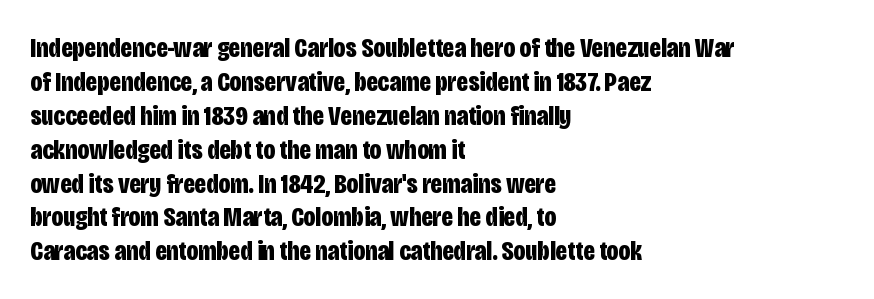
{"serif": "no", "italic": "no", "bold": "yes", "weight": "bold", "width": "condensed", "stroke_contrast": "low", "x_height": "large", "monospaced": "no", "underline": "no", "align": "left", "line_spacing_ratio": 1.21, "letter_spacing": "normal", "letter_spacing_em": 0.0, "glyph_px": 28}
